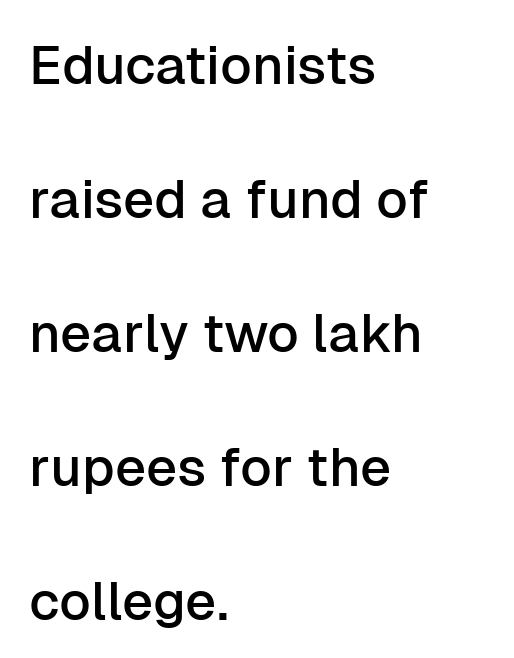
{"serif": "no", "italic": "no", "width": "normal", "stroke_contrast": "low", "x_height": "medium", "monospaced": "no", "underline": "no", "align": "left", "line_spacing": "loose", "line_spacing_ratio": 2.48, "letter_spacing": "normal", "letter_spacing_em": 0.0, "glyph_px": 54}
